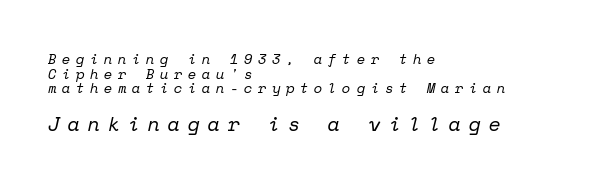
{"italic": "yes", "lean": "right", "slant_degrees": 12, "bold": "no", "underline": "no", "align": "left", "line_spacing": "tight", "line_spacing_ratio": 1.05, "letter_spacing": "wide", "letter_spacing_em": 0.39, "larger_block": "second", "size_ratio": 1.43, "glyph_px": 20}
